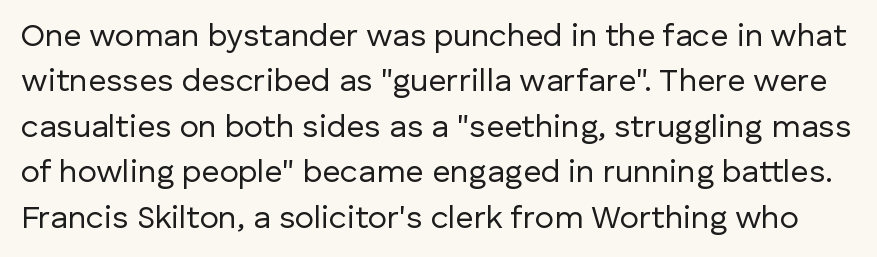
The image shows 32 px regular-weight sans-serif type, upright; set normal line spacing (1.42x), normal letter spacing, not underlined; low stroke contrast and a medium x-height.
